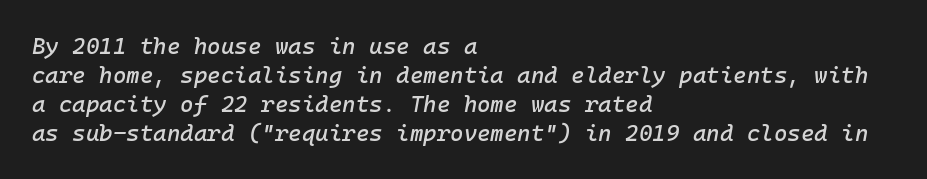
Q: Is the text italic (slanted)? A: Yes, it leans right by about 10 degrees.
Q: Is the text underlined? A: No.
Q: How is the paragraph aligned? A: Left-aligned.
Q: Is the spacing between letters normal or unusually wide? A: Normal.
Q: Is the spacing between lines tight, normal or loose? A: Normal.
